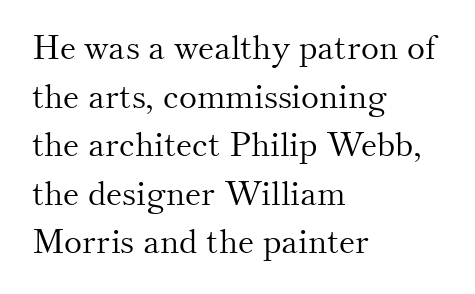
The image shows 34 px light serif type, upright; set left-aligned, normal line spacing (1.43x), normal letter spacing, not underlined; medium stroke contrast and a small x-height.
